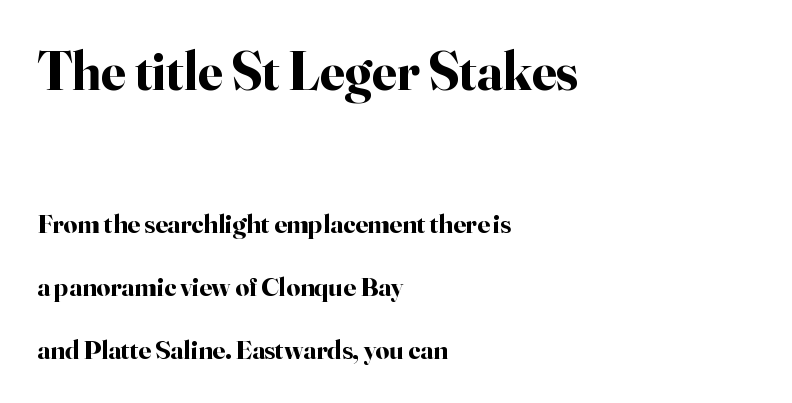
The image shows 54 px bold serif type, upright; set left-aligned, loose line spacing (2.33x), normal letter spacing, not underlined; the first (top) block is 2.0x larger; high stroke contrast and a small x-height.
